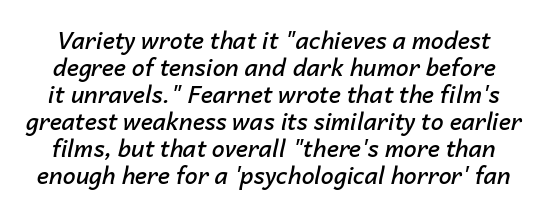
Q: Is the text bold? A: Semi-bold.
Q: Is the text italic (slanted)? A: Yes, it leans right by about 14 degrees.
Q: Is the text underlined? A: No.
Q: Is the spacing between letters normal or unusually wide? A: Normal.
